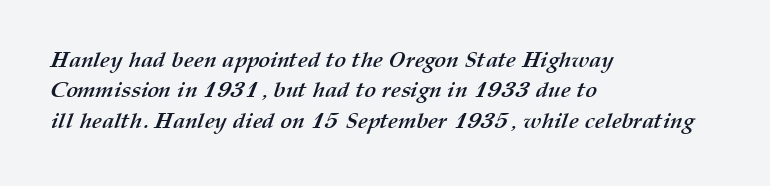
The typesetting leans heavy: a genuine bold. These lines keep a tight, regular rhythm from letter to letter. Regarding leading, the lines here are spaced in the standard way. Each line starts at the same left margin while the right side varies. Any mark beneath the type? The region is blank.
